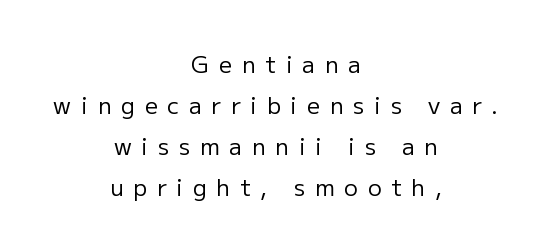
{"italic": "no", "bold": "no", "underline": "no", "align": "center", "line_spacing_ratio": 1.78, "letter_spacing": "wide", "letter_spacing_em": 0.42, "glyph_px": 23}
